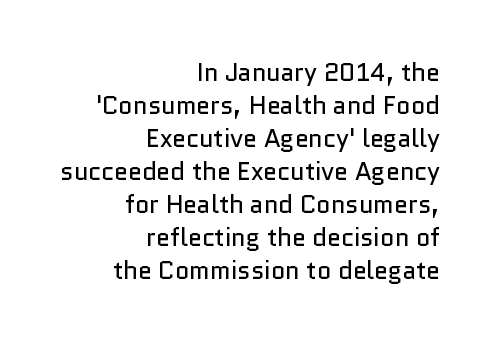
{"italic": "no", "bold": "no", "underline": "no", "align": "right", "line_spacing": "normal", "line_spacing_ratio": 1.32, "letter_spacing": "normal", "letter_spacing_em": 0.0, "glyph_px": 25}
